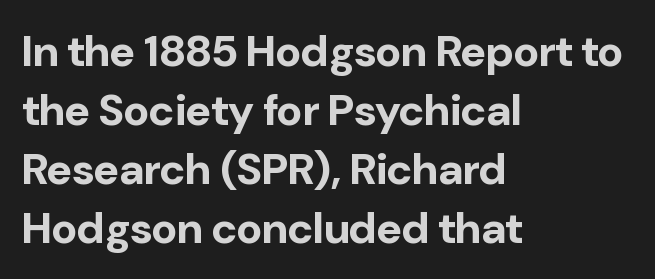
{"serif": "no", "italic": "no", "bold": "yes", "weight": "bold", "width": "normal", "stroke_contrast": "low", "x_height": "medium", "monospaced": "no", "underline": "no", "align": "left", "line_spacing": "normal", "line_spacing_ratio": 1.34, "letter_spacing": "normal", "letter_spacing_em": 0.0, "glyph_px": 44}
